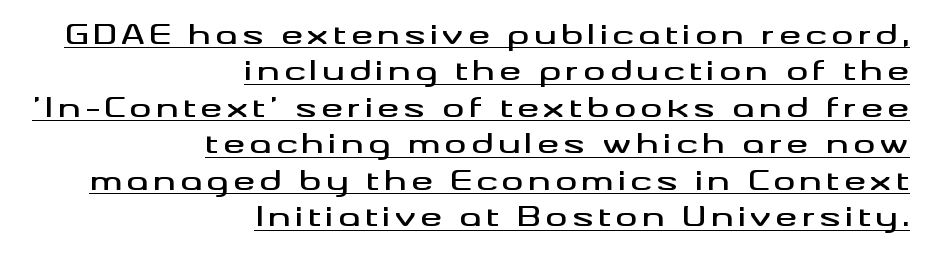
The image shows 27 px text type, upright; set right-aligned, normal line spacing (1.35x), underlined.
